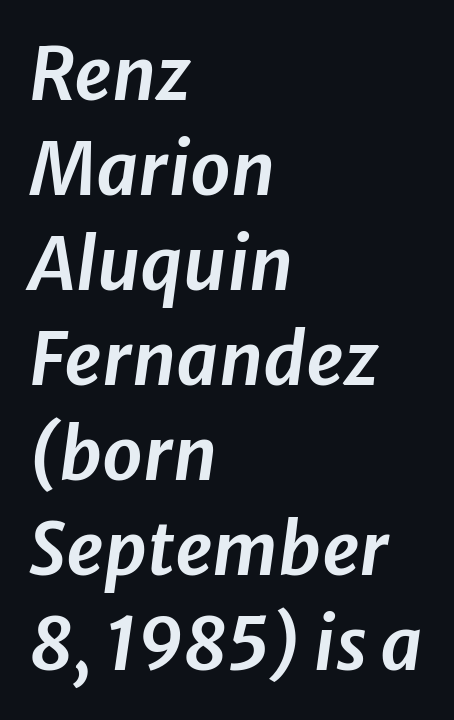
{"italic": "yes", "lean": "right", "slant_degrees": 8, "width": "normal", "stroke_contrast": "low", "x_height": "medium", "monospaced": "no", "underline": "no", "align": "left", "line_spacing": "normal", "line_spacing_ratio": 1.32, "letter_spacing": "normal", "letter_spacing_em": 0.0, "glyph_px": 72}
